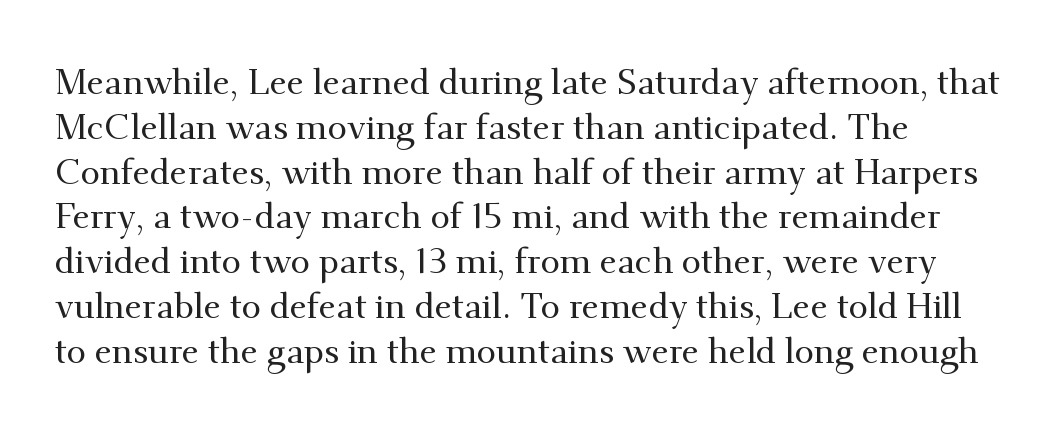
Do the characters align in a grid? No, the font is proportional. The lines sit at an ordinary, default distance from one another. The passage shown has conventional tracking throughout. These lines are composed in type with serifs.
